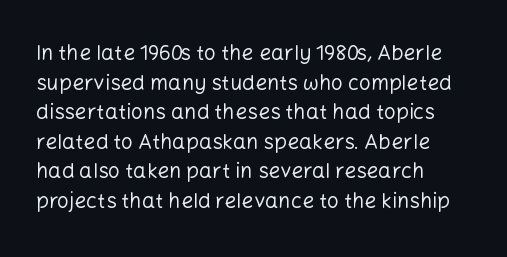
Quick note: underline off. Do the letters lean? They stand straight. The text block is weighted toward the left margin, trailing off unevenly rightward. This rendering leaves character spacing at its baseline value. Vertical spacing — default.
